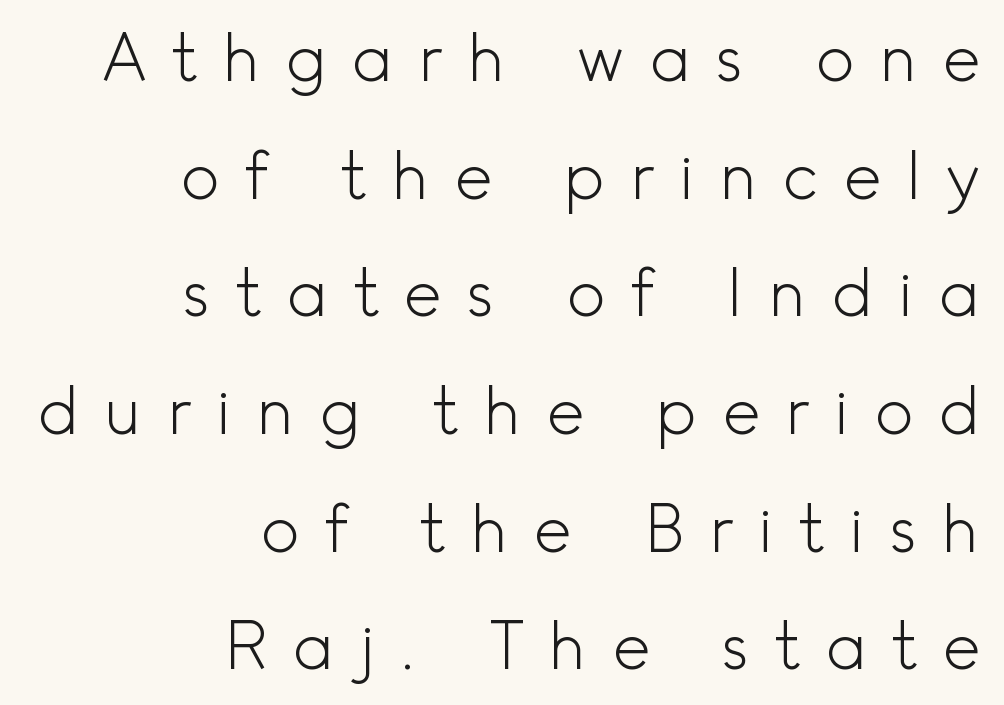
{"serif": "no", "italic": "no", "bold": "no", "weight": "light", "width": "normal", "x_height": "small", "monospaced": "no", "underline": "no", "align": "right", "line_spacing_ratio": 1.81, "letter_spacing": "wide", "letter_spacing_em": 0.38, "glyph_px": 65}
